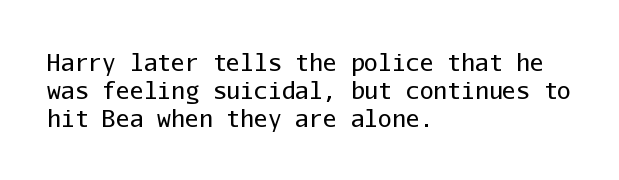
{"italic": "no", "bold": "no", "underline": "no", "align": "left", "line_spacing_ratio": 1.22, "letter_spacing": "normal", "letter_spacing_em": 0.0, "glyph_px": 23}
